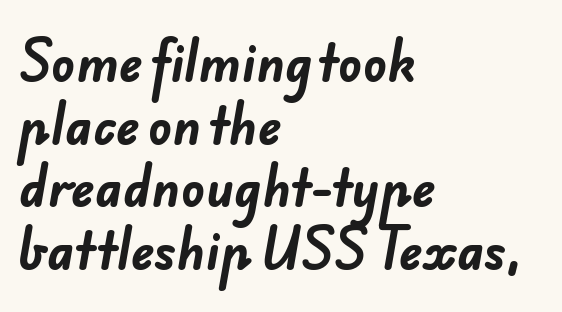
{"serif": "no", "bold": "yes", "weight": "bold", "width": "normal", "stroke_contrast": "low", "x_height": "small", "monospaced": "no", "underline": "no", "align": "left", "line_spacing": "normal", "line_spacing_ratio": 1.28, "letter_spacing": "normal", "letter_spacing_em": 0.0, "glyph_px": 49}
